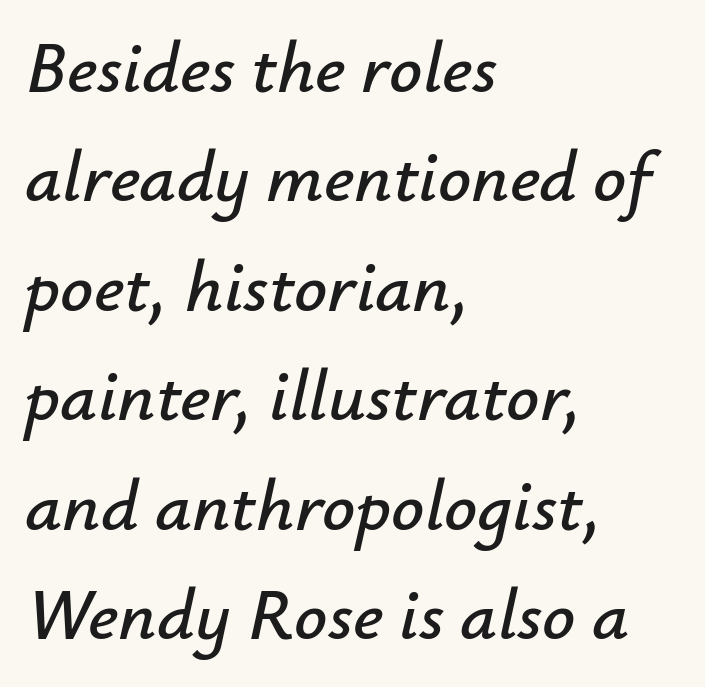
Descenders are the only things crossing below the line. The whole block is typeset with a tilt. The letters advance in unequal steps, a hallmark of proportional type. Between one letter and the next there's only the usual sliver of space. The compositor pushed each line to the left boundary. Honestly, the row spacing looks completely unremarkable.
